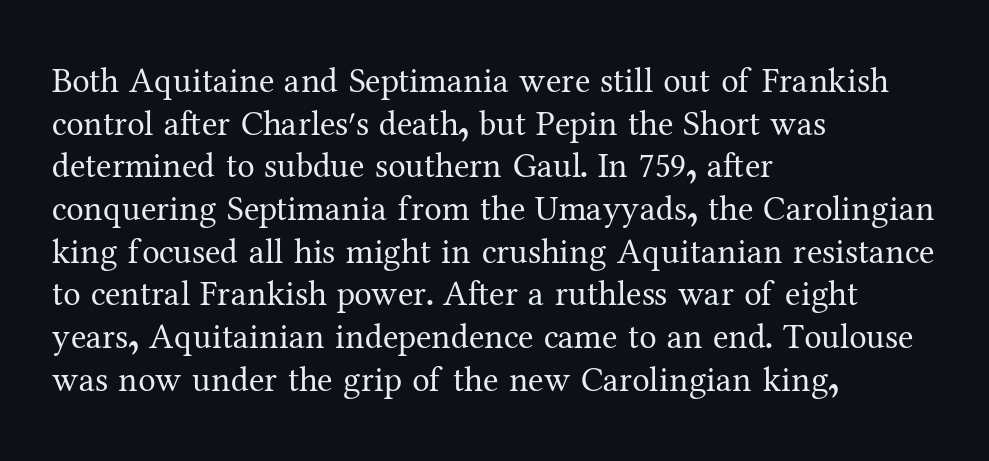
Q: Is the text bold? A: No.
Q: Is the text italic (slanted)? A: No, it is upright.
Q: Is the typeface a serif or a sans-serif typeface? A: Serif.
Q: Is the text underlined? A: No.
Q: How is the paragraph aligned? A: Left-aligned.
Q: Is the spacing between letters normal or unusually wide? A: Normal.
Q: Width (condensed, normal, or wide)? A: Normal.
Q: Stroke contrast? A: Medium.
Q: x-height? A: Medium.
Q: Monospaced? A: No.
